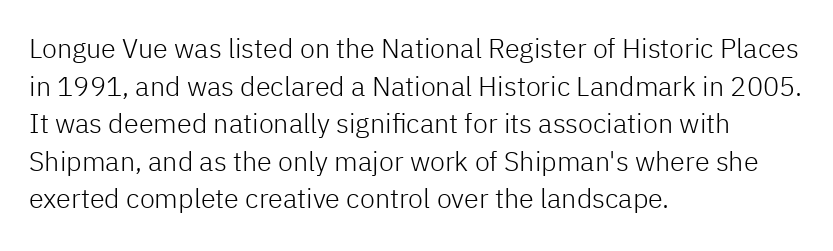
{"italic": "no", "bold": "no", "underline": "no", "align": "left", "line_spacing": "normal", "line_spacing_ratio": 1.39, "letter_spacing": "normal", "letter_spacing_em": 0.0, "glyph_px": 27}
